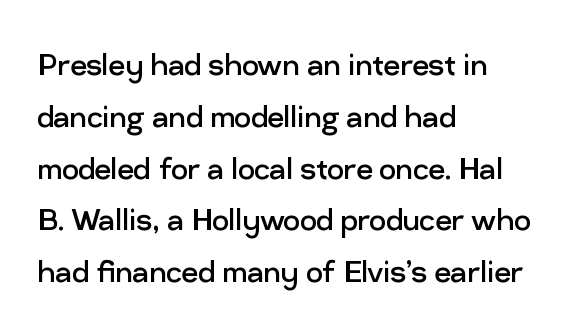
These lines keep a tight, regular rhythm from letter to letter. No feet cap the strokes, marking this as sans-serif type. The passage shown is typed in a proportional face where columns would drift. Weight class: somewhere from thin through regular. The rendering anchors every line to the left-hand side. Nobody drew a line under any word here.
